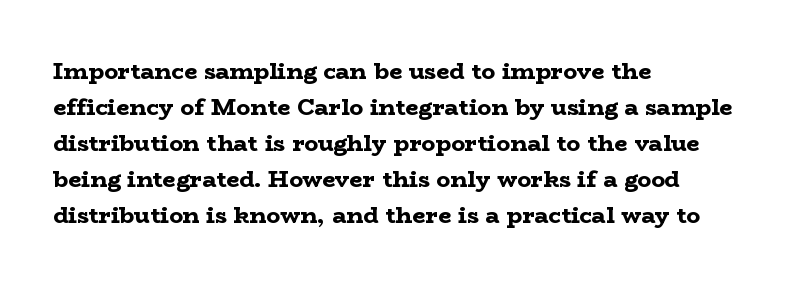
{"italic": "no", "bold": "yes", "underline": "no", "align": "left", "line_spacing": "normal", "line_spacing_ratio": 1.56, "letter_spacing": "normal", "letter_spacing_em": 0.0, "glyph_px": 23}
